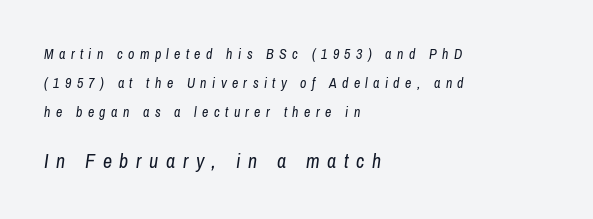
The image shows 20 px text type, italic (leaning right); set left-aligned, loose line spacing (2.06x), unusually wide letter spacing (+0.38 em), not underlined; the second (bottom) block is 1.43x larger.
